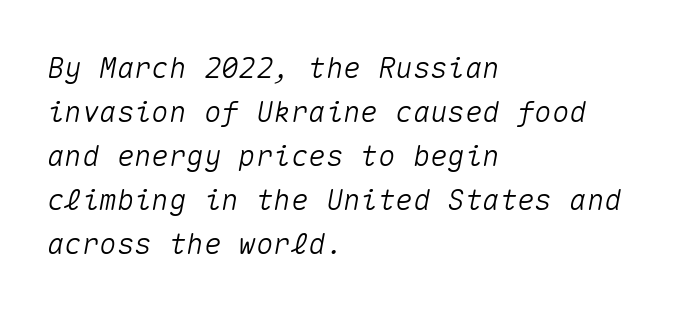
Q: Is the text italic (slanted)? A: Yes, it leans right by about 10 degrees.
Q: Is the text underlined? A: No.
Q: How is the paragraph aligned? A: Left-aligned.
Q: Is the spacing between letters normal or unusually wide? A: Normal.
Q: Is the spacing between lines tight, normal or loose? A: Normal.
Q: Width (condensed, normal, or wide)? A: Normal.
Q: Stroke contrast? A: Medium.
Q: x-height? A: Medium.
Q: Monospaced? A: Yes.
